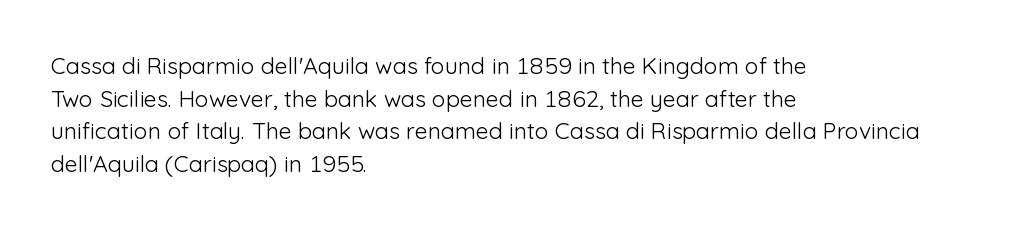
Characters follow at the spacing the type designer built in. The letterforms sit at book weight or below. Rendered with straight, roman letterforms. The rows are spaced the way most documents space them. The strip under each line holds only bare page.
